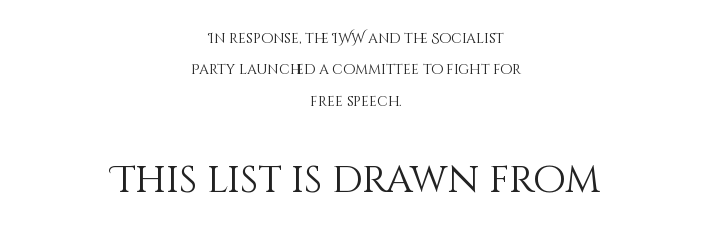
{"italic": "no", "bold": "no", "weight": "light", "width": "normal", "stroke_contrast": "medium", "x_height": "large", "monospaced": "no", "underline": "no", "align": "center", "line_spacing": "loose", "line_spacing_ratio": 2.25, "letter_spacing": "normal", "letter_spacing_em": 0.0, "larger_block": "second", "size_ratio": 2.71, "glyph_px": 38}
